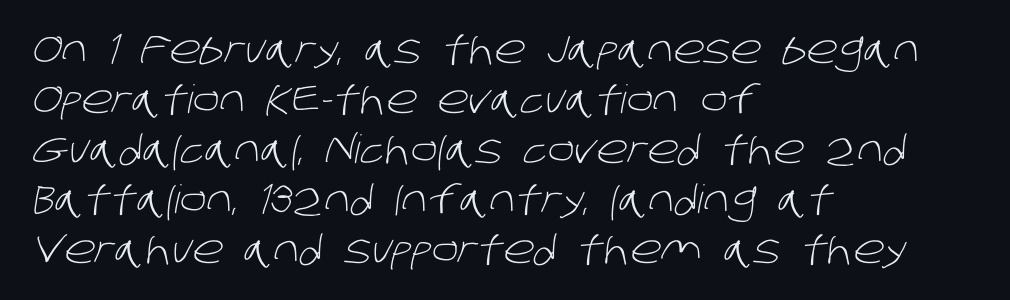
The image shows 39 px light sans-serif type; set left-aligned, normal line spacing (1.28x), normal letter spacing, not underlined; low stroke contrast and a large x-height.
